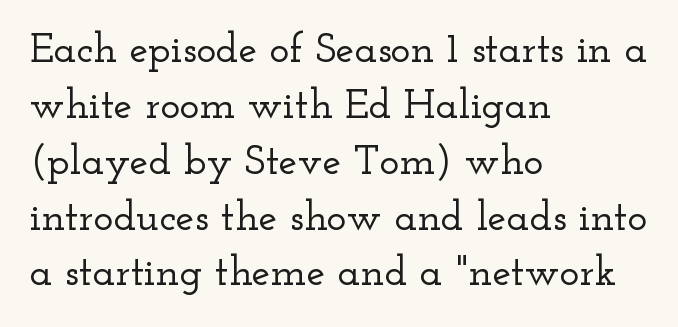
The image shows 42 px wide serif type, upright; set left-aligned, normal line spacing (1.33x), normal letter spacing, not underlined; low stroke contrast and a small x-height.
